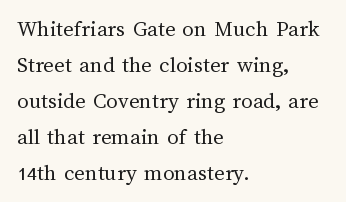
The foot of each line stays bare and open. It's the straight-up-and-down kind of type. The gaps between neighbouring characters are ordinary and unremarkable. A normal amount of white space separates one row of letters from the next. Typeset ragged right — the left edge is the straight one. Is the stroke heavy? The answer is a plain regular-or-lighter.
